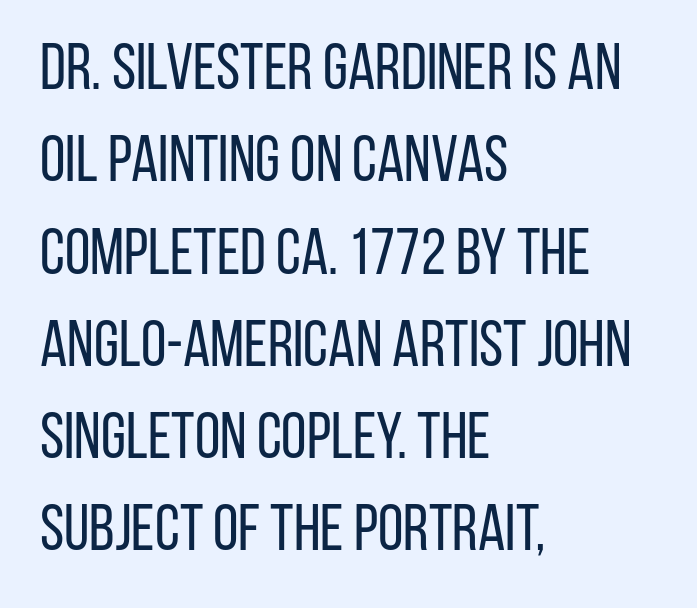
Do the characters align in a grid? No, the font is proportional. You can tell it's not italic because the verticals are truly vertical. The rendering keeps characters at their native spacing. Type style note: lacks serifs.
